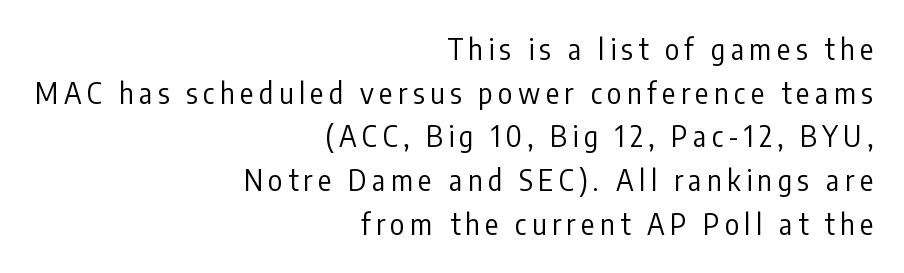
Q: Is the text bold? A: No.
Q: Is the text italic (slanted)? A: No, it is upright.
Q: Is the typeface a serif or a sans-serif typeface? A: Sans-serif.
Q: Is the text underlined? A: No.
Q: How is the paragraph aligned? A: Right-aligned.
Q: Is the spacing between lines tight, normal or loose? A: Normal.
Q: Width (condensed, normal, or wide)? A: Condensed.
Q: Stroke contrast? A: Low.
Q: x-height? A: Medium.
Q: Monospaced? A: No.
